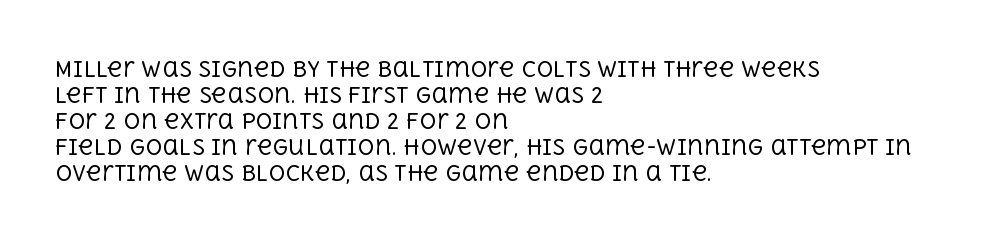
The typography opts for an upright posture over an oblique one. Unmarked baselines from the first word to the last. Students, note that the glyphs here touch the page at normal intervals. Which margin do the lines hug? The left one — the right edge is uneven. The typesetting does not lean heavy: it is not bold.
